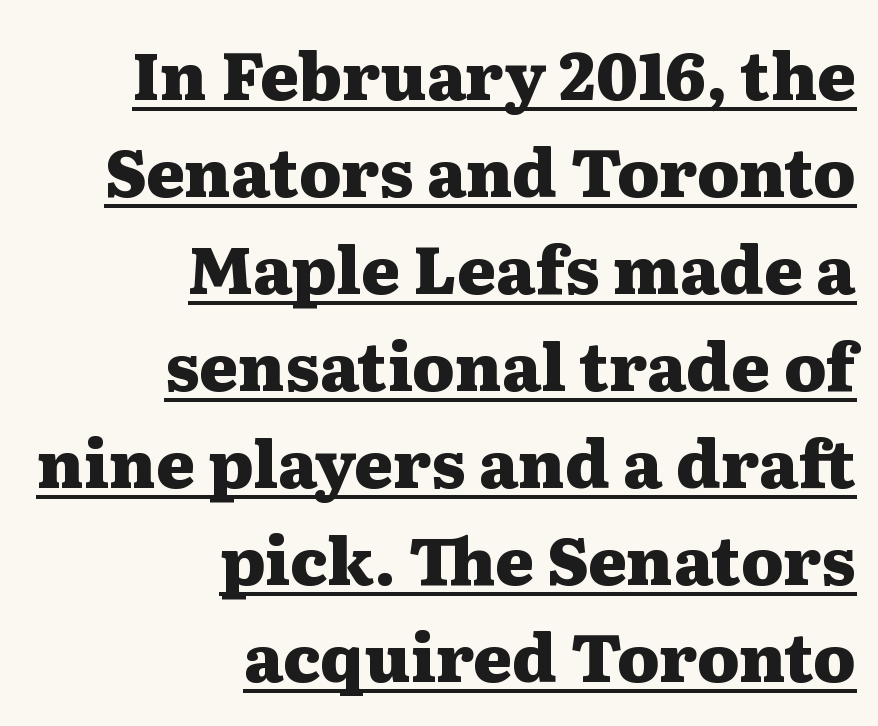
The image shows 66 px heavy, wide serif type, upright; set right-aligned, normal line spacing (1.47x), normal letter spacing, underlined; medium stroke contrast and a medium x-height.
